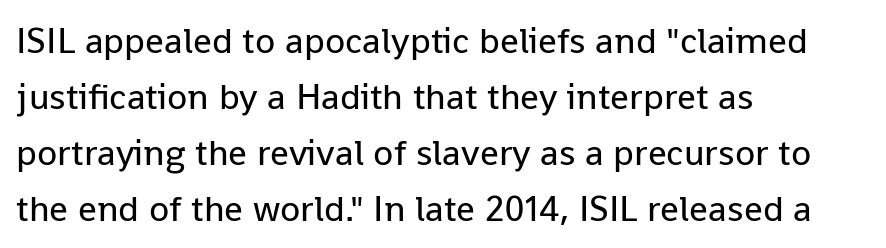
Descenders are the only things crossing below the line. Think of a printed novel: that variable character pitch is what you see here. Evenly set lines give the paragraph a standard silhouette. Caption: face not bold, strokes unweighted. The rag falls on the right side of this text block. The letters stand upright; this is a roman face.
